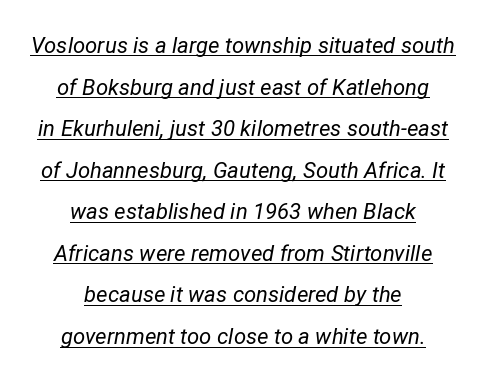
The cut favours lightness, reaching ordinary text weight at its darkest. This rendering uses center alignment, leaving both contours irregular but symmetric. A typesetter would mark this as italic. Caption: standard tracking, unaltered. The sample's only ornament is a line tracing under the words.
